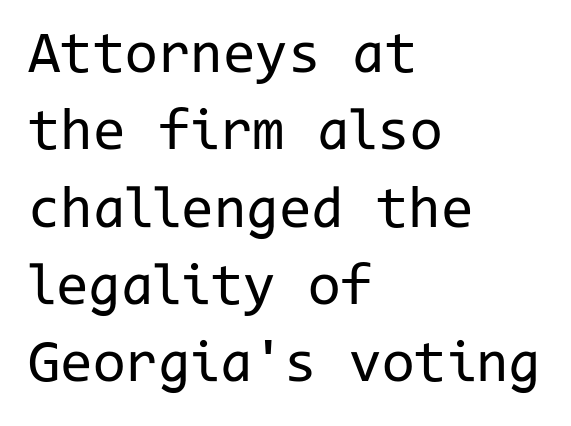
Q: Is the text bold? A: No.
Q: Is the text italic (slanted)? A: No, it is upright.
Q: Is the typeface a serif or a sans-serif typeface? A: Sans-serif.
Q: Is the text underlined? A: No.
Q: How is the paragraph aligned? A: Left-aligned.
Q: Is the spacing between letters normal or unusually wide? A: Normal.
Q: Is the spacing between lines tight, normal or loose? A: Normal.
Q: Width (condensed, normal, or wide)? A: Normal.
Q: Stroke contrast? A: Low.
Q: x-height? A: Medium.
Q: Monospaced? A: Yes.
